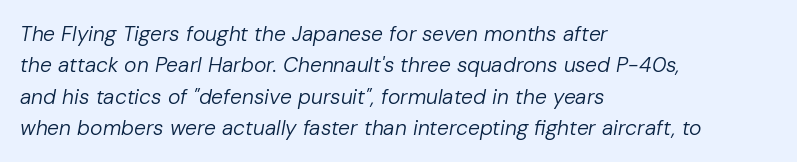
The image shows 21 px text type, italic (leaning right); set left-aligned, normal line spacing (1.49x), normal letter spacing, not underlined.
